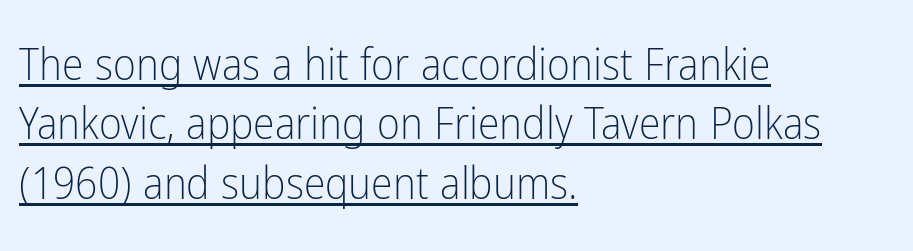
The image shows 44 px light, condensed sans-serif type, upright; set left-aligned, normal line spacing (1.35x), normal letter spacing, underlined; low stroke contrast and a medium x-height.
